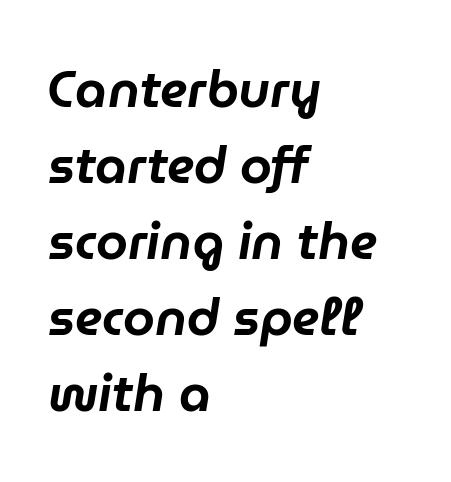
The ragged edge is on the right, which tells us the setting is flush left. Unmarked baselines from the first word to the last. Characters follow at the spacing the type designer built in. Looks like regular typesetting: each glyph gets only the width it needs. The passage shown stacks its lines at a standard gap. The glyphs look as if they've been sheared to an angle.
